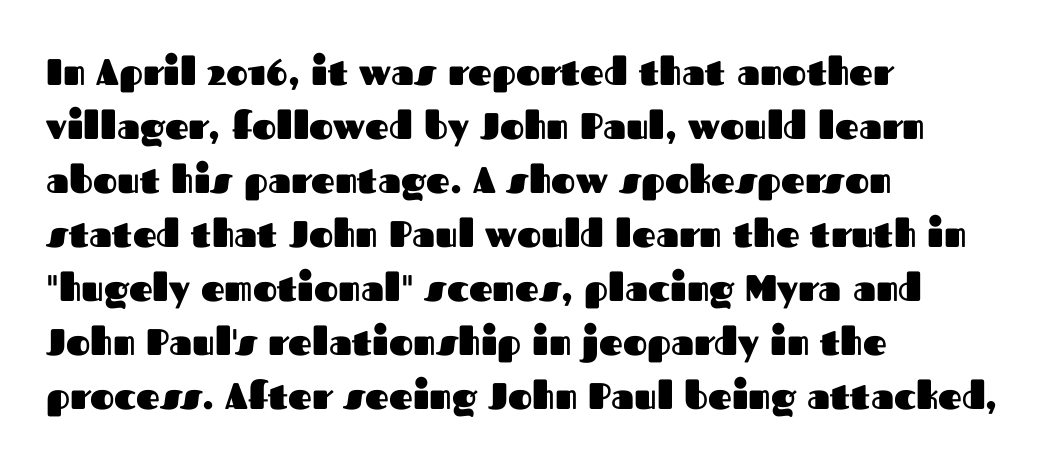
It's the straight-up-and-down kind of type. These lines are rendered in a variable-pitch font. Weight check: bold — yes, fully. Is the block centered? No — it sits flush against the left margin.
